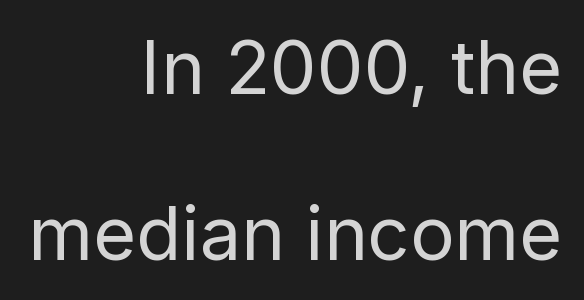
Q: Is the text bold? A: No.
Q: Is the text italic (slanted)? A: No, it is upright.
Q: Is the typeface a serif or a sans-serif typeface? A: Sans-serif.
Q: Is the text underlined? A: No.
Q: How is the paragraph aligned? A: Right-aligned.
Q: Is the spacing between letters normal or unusually wide? A: Normal.
Q: Is the spacing between lines tight, normal or loose? A: Loose.
Q: Width (condensed, normal, or wide)? A: Normal.
Q: Stroke contrast? A: Low.
Q: x-height? A: Medium.
Q: Monospaced? A: No.
